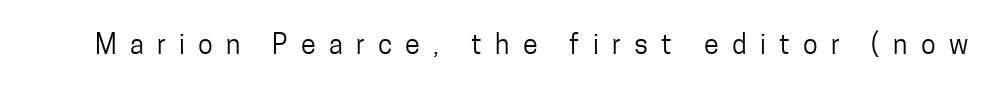
The image shows 27 px text type, upright; set unusually wide letter spacing (+0.49 em), not underlined.
